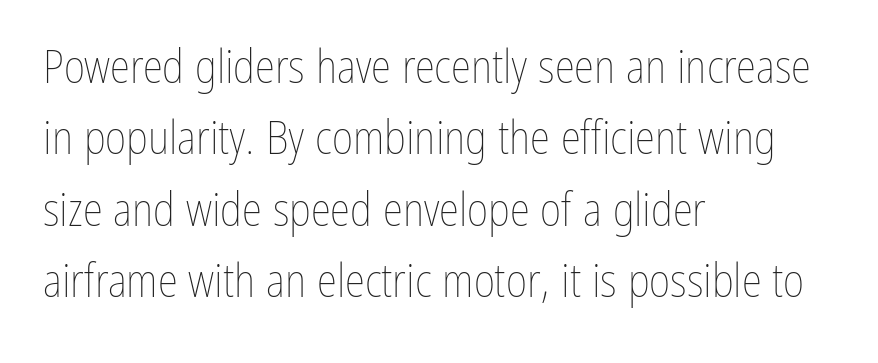
The image shows 46 px thin, condensed type, upright; set left-aligned, normal line spacing (1.55x), normal letter spacing, not underlined; low stroke contrast and a medium x-height.
